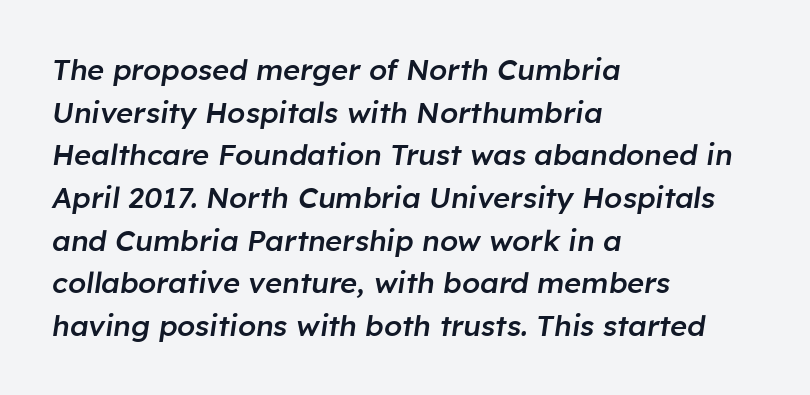
Q: Is the text bold? A: Semi-bold.
Q: Is the text italic (slanted)? A: Yes, it leans right by about 8 degrees.
Q: Is the text underlined? A: No.
Q: How is the paragraph aligned? A: Left-aligned.
Q: Is the spacing between letters normal or unusually wide? A: Normal.
Q: Is the spacing between lines tight, normal or loose? A: Normal.
Q: Width (condensed, normal, or wide)? A: Normal.
Q: Stroke contrast? A: Low.
Q: x-height? A: Medium.
Q: Monospaced? A: No.
